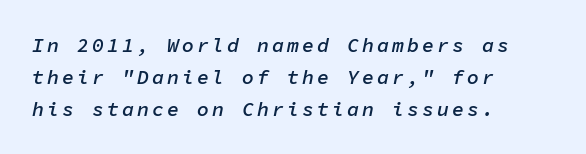
Q: Is the text bold? A: Semi-bold.
Q: Is the text italic (slanted)? A: Yes, it leans right by about 11 degrees.
Q: Is the text underlined? A: No.
Q: How is the paragraph aligned? A: Left-aligned.
Q: Is the spacing between lines tight, normal or loose? A: Normal.
